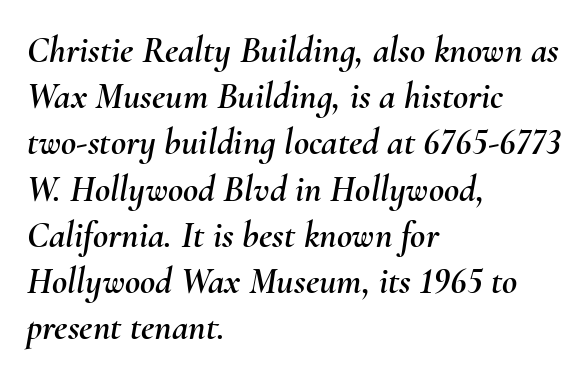
Q: Is the text italic (slanted)? A: Yes, it leans right by about 10 degrees.
Q: Is the text underlined? A: No.
Q: How is the paragraph aligned? A: Left-aligned.
Q: Is the spacing between letters normal or unusually wide? A: Normal.
Q: Is the spacing between lines tight, normal or loose? A: Normal.
Q: Width (condensed, normal, or wide)? A: Normal.
Q: Stroke contrast? A: Medium.
Q: x-height? A: Small.
Q: Monospaced? A: No.
